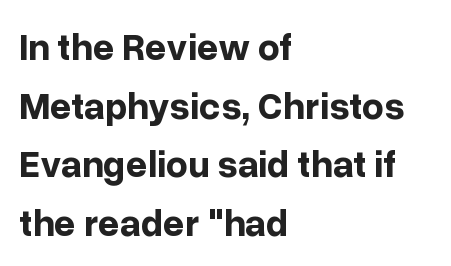
Is there much room between lines? A standard amount, neither cramped nor airy. The letterforms sit shoulder to shoulder at normal distance. The zone under the glyphs is completely vacant. When letters stand straight like this, we call the style roman or upright. Heft: maximum for text — a bold.
